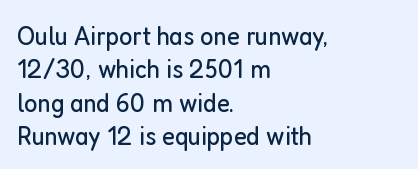
Q: Is the text bold? A: No.
Q: Is the text italic (slanted)? A: No, it is upright.
Q: Is the typeface a serif or a sans-serif typeface? A: Sans-serif.
Q: Is the text underlined? A: No.
Q: How is the paragraph aligned? A: Left-aligned.
Q: Is the spacing between letters normal or unusually wide? A: Normal.
Q: Width (condensed, normal, or wide)? A: Condensed.
Q: Stroke contrast? A: Low.
Q: x-height? A: Medium.
Q: Monospaced? A: No.
